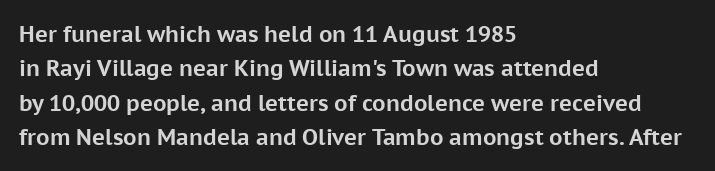
{"italic": "no", "bold": "yes", "underline": "no", "align": "left", "line_spacing": "normal", "line_spacing_ratio": 1.56, "letter_spacing": "normal", "letter_spacing_em": 0.0, "glyph_px": 22}
